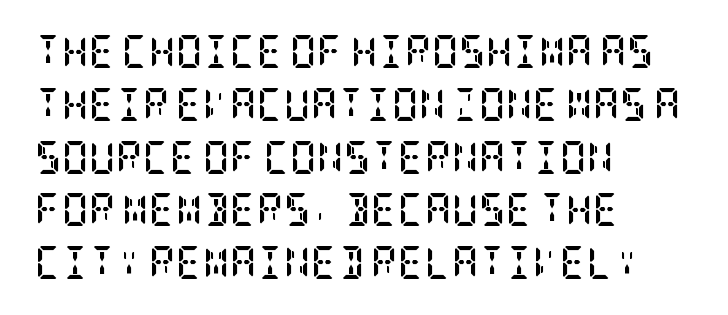
Q: Is the text bold? A: Yes.
Q: Is the text italic (slanted)? A: No, it is upright.
Q: Is the typeface a serif or a sans-serif typeface? A: Serif.
Q: Is the text underlined? A: No.
Q: How is the paragraph aligned? A: Left-aligned.
Q: Is the spacing between letters normal or unusually wide? A: Normal.
Q: Is the spacing between lines tight, normal or loose? A: Normal.
Q: Width (condensed, normal, or wide)? A: Condensed.
Q: Stroke contrast? A: Low.
Q: x-height? A: Large.
